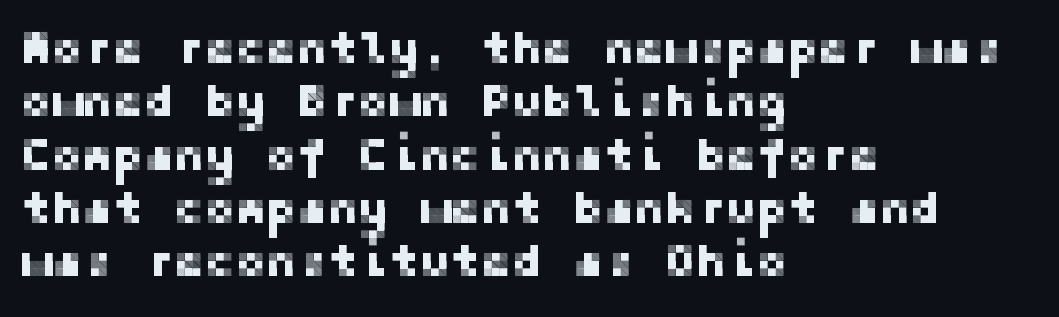
Q: Is the text italic (slanted)? A: No, it is upright.
Q: Is the typeface a serif or a sans-serif typeface? A: Sans-serif.
Q: Is the text underlined? A: No.
Q: How is the paragraph aligned? A: Left-aligned.
Q: Is the spacing between letters normal or unusually wide? A: Normal.
Q: Width (condensed, normal, or wide)? A: Normal.
Q: Stroke contrast? A: Low.
Q: x-height? A: Medium.
